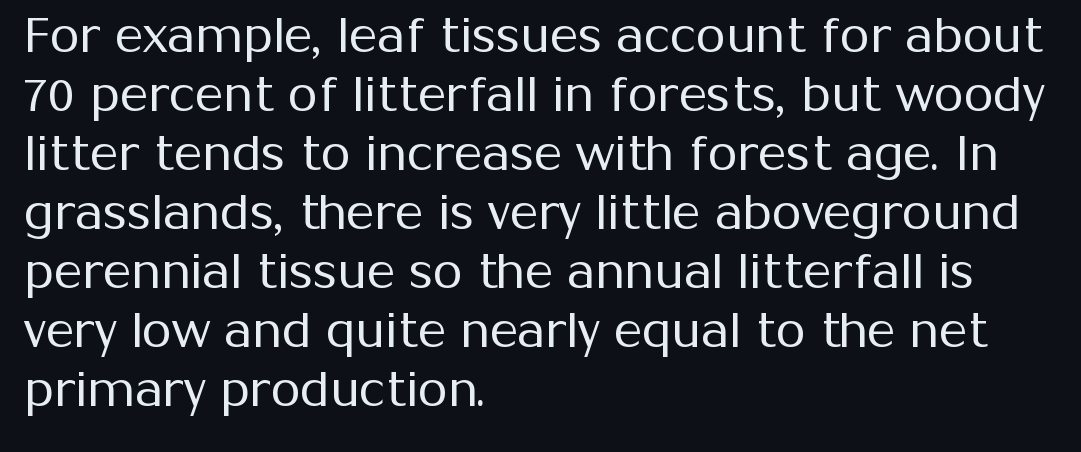
The image shows 48 px regular-weight sans-serif type, upright; set left-aligned, line spacing 1.23x, normal letter spacing, not underlined; medium stroke contrast and a medium x-height.
